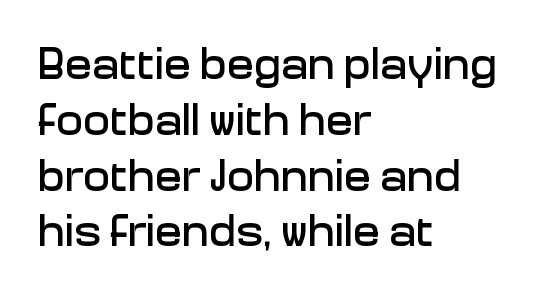
Q: Is the text italic (slanted)? A: No, it is upright.
Q: Is the typeface a serif or a sans-serif typeface? A: Sans-serif.
Q: Is the text underlined? A: No.
Q: How is the paragraph aligned? A: Left-aligned.
Q: Is the spacing between letters normal or unusually wide? A: Normal.
Q: Width (condensed, normal, or wide)? A: Normal.
Q: Stroke contrast? A: Low.
Q: x-height? A: Medium.
Q: Monospaced? A: No.
